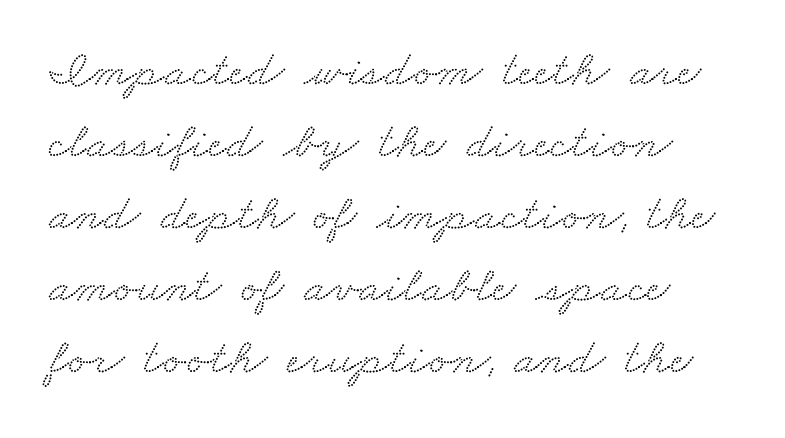
The line texture is even and compact thanks to regular tracking. Classification — serif. Each letter keeps its own natural width here, so spacing adapts to shape. Regular leading.
